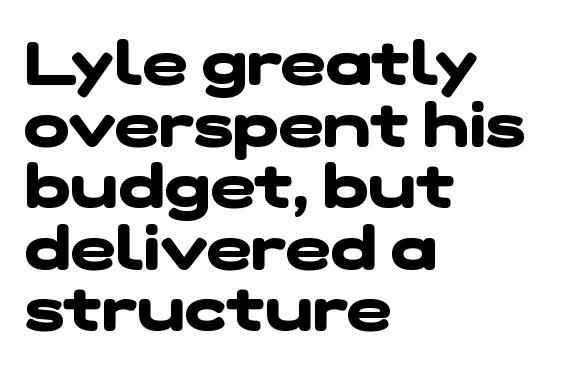
{"serif": "no", "bold": "yes", "weight": "heavy", "width": "wide", "stroke_contrast": "low", "x_height": "medium", "monospaced": "no", "underline": "no", "align": "left", "line_spacing": "tight", "line_spacing_ratio": 1.01, "letter_spacing": "normal", "letter_spacing_em": 0.0, "glyph_px": 61}
